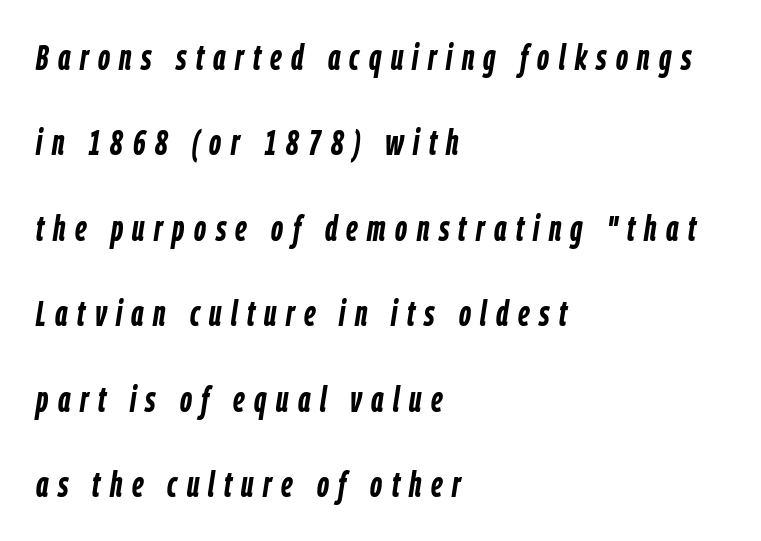
{"italic": "yes", "lean": "right", "slant_degrees": 9, "bold": "yes", "weight": "semibold", "width": "condensed", "stroke_contrast": "low", "x_height": "medium", "monospaced": "no", "underline": "no", "align": "left", "line_spacing": "loose", "line_spacing_ratio": 2.44, "letter_spacing": "wide", "letter_spacing_em": 0.27, "glyph_px": 35}
